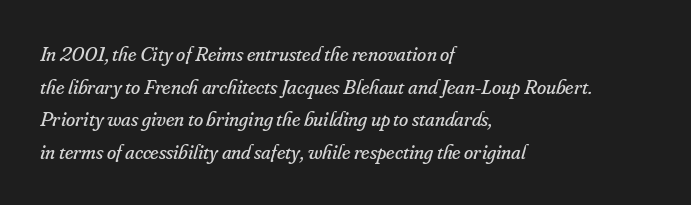
The typesetter chose a ragged-right arrangement here. Honestly, there is no underline to notice here at all. The letters look calm and open, with moderate or lighter stems. No extra tracking has been applied to these lines.
